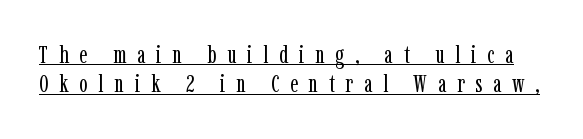
Q: Is the text bold? A: No.
Q: Is the text italic (slanted)? A: No, it is upright.
Q: Is the text underlined? A: Yes.
Q: Is the spacing between letters normal or unusually wide? A: Unusually wide.
